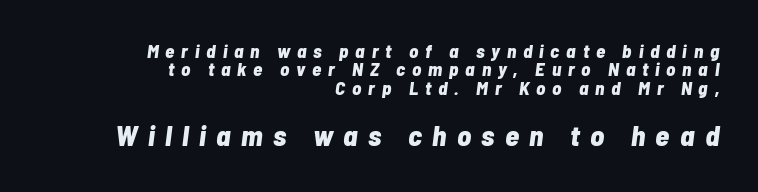
The image shows 29 px bold, condensed type, italic (leaning right); set right-aligned, tight line spacing (0.97x), unusually wide letter spacing (+0.36 em), not underlined; the second (bottom) block is 1.53x larger; low stroke contrast and a medium x-height.
